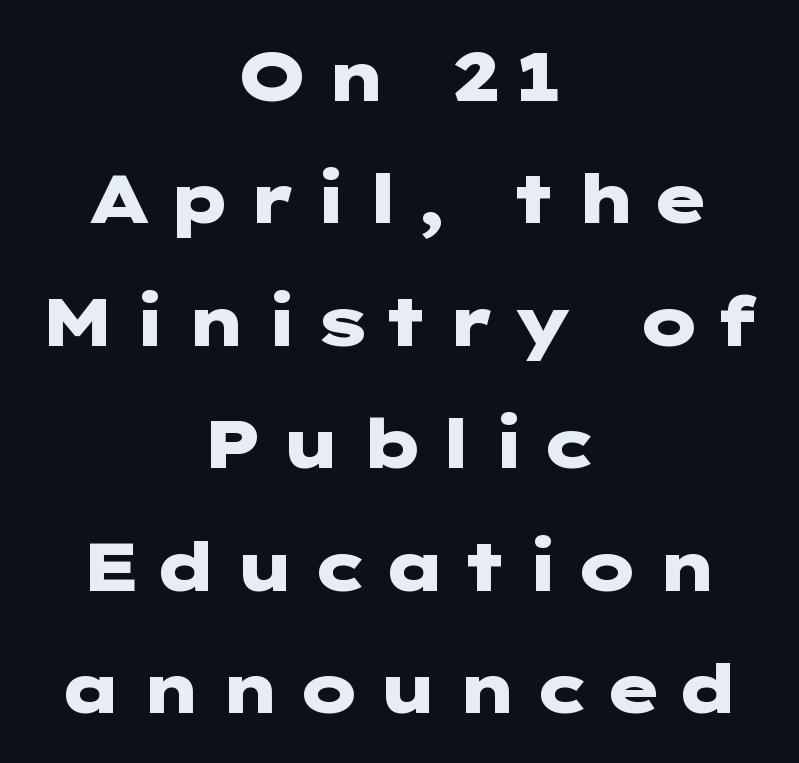
Leftover space on each line is divided equally before and after the words. Each letter's strokes conclude bluntly, with no projecting serifs. Is the type bold? Yes — the strokes are clearly thick and heavy. Descender tails drop into unmarked territory. These lines have a slow, spaced-out rhythm from letter to letter. The axis of the letterforms is exactly vertical.
